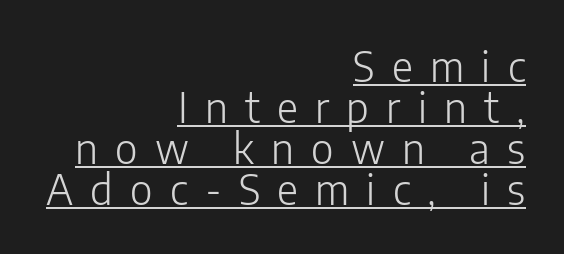
{"serif": "no", "italic": "no", "bold": "no", "weight": "light", "width": "normal", "stroke_contrast": "low", "x_height": "medium", "monospaced": "no", "underline": "yes", "align": "right", "line_spacing": "tight", "line_spacing_ratio": 1.0, "letter_spacing": "wide", "letter_spacing_em": 0.42, "glyph_px": 41}
